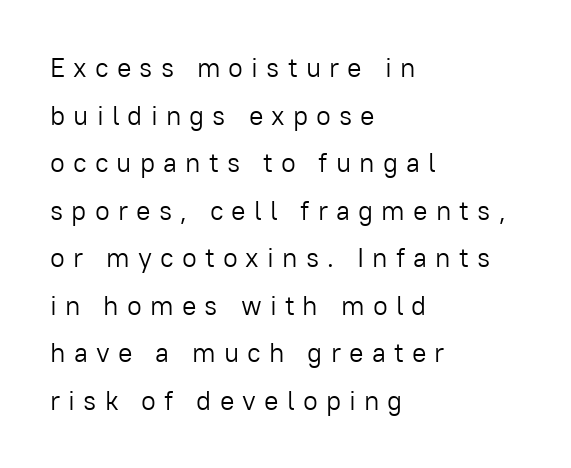
{"italic": "no", "bold": "no", "underline": "no", "align": "left", "line_spacing_ratio": 1.76, "letter_spacing": "wide", "letter_spacing_em": 0.3, "glyph_px": 27}
